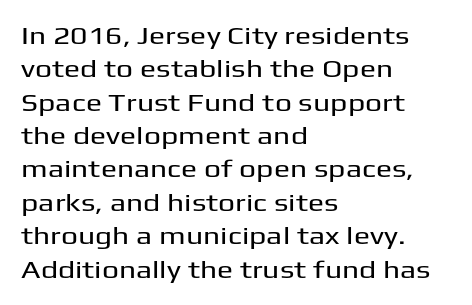
Q: Is the text italic (slanted)? A: No, it is upright.
Q: Is the text underlined? A: No.
Q: How is the paragraph aligned? A: Left-aligned.
Q: Is the spacing between letters normal or unusually wide? A: Normal.
Q: Is the spacing between lines tight, normal or loose? A: Normal.
